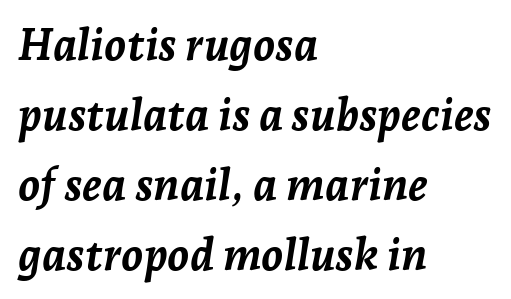
Q: Is the text bold? A: Yes.
Q: Is the text italic (slanted)? A: Yes, it leans right by about 7 degrees.
Q: Is the text underlined? A: No.
Q: How is the paragraph aligned? A: Left-aligned.
Q: Is the spacing between letters normal or unusually wide? A: Normal.
Q: Is the spacing between lines tight, normal or loose? A: Normal.
Q: Width (condensed, normal, or wide)? A: Normal.
Q: Stroke contrast? A: Low.
Q: x-height? A: Medium.
Q: Monospaced? A: No.
